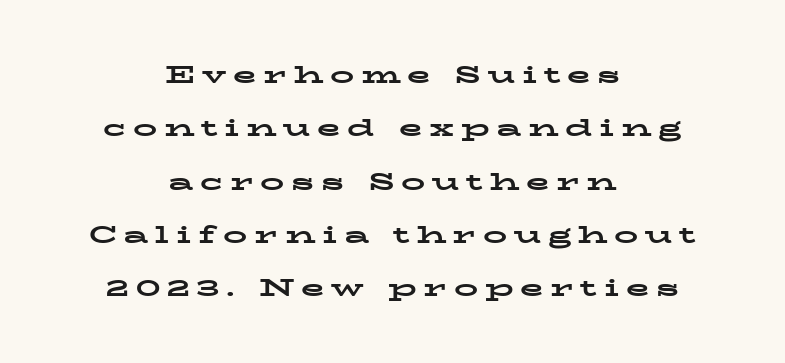
{"italic": "no", "bold": "yes", "underline": "no", "align": "center", "line_spacing": "loose", "line_spacing_ratio": 2.22, "letter_spacing": "wide", "letter_spacing_em": 0.28, "glyph_px": 24}
